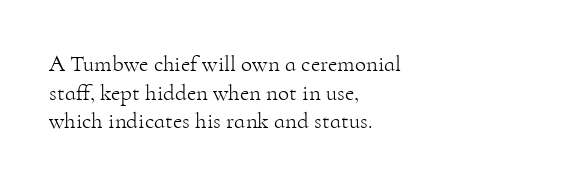
The image shows 23 px text type, upright; set left-aligned, normal line spacing (1.25x), normal letter spacing, not underlined.
